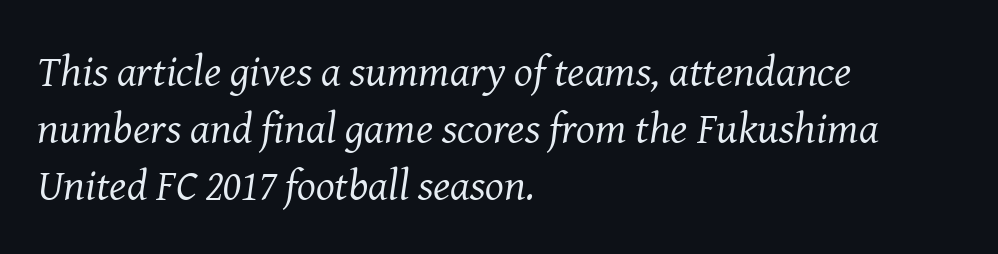
To sum up the face: it has serifs. The block of text has a typical density, with ordinary space between rows. The glyphs look as if they've been sheared to an angle. The words here are not underlined. Nothing heavy about these letters — not bold at all.
